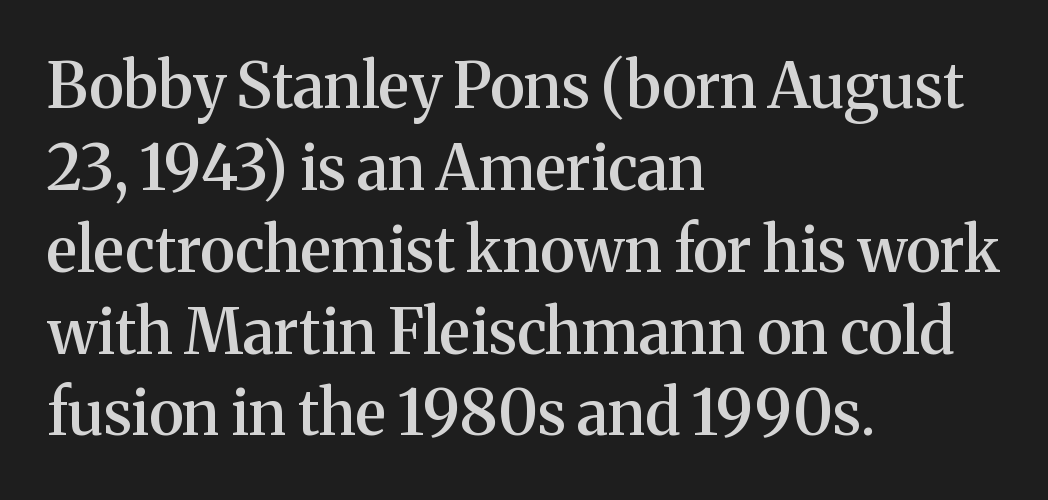
Short and long lines alike share a common starting point at left. The characters look somewhat weighty, a semibold short of true bold. Horizontal bands of white between lines are of average thickness. Characters remain perfectly vertical along every line. Note the varied advance widths — an 'i' is clearly narrower than an 'm'.
